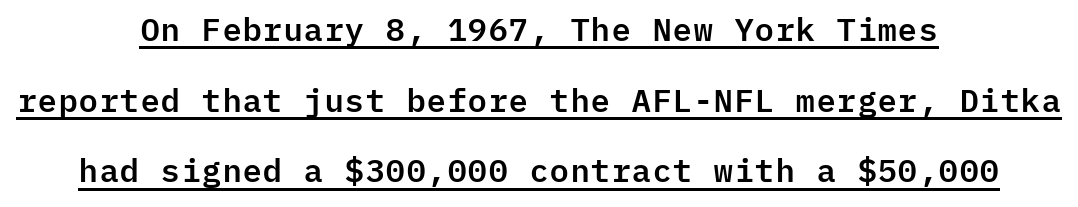
{"serif": "no", "italic": "no", "width": "normal", "stroke_contrast": "low", "x_height": "medium", "monospaced": "yes", "underline": "yes", "align": "center", "line_spacing": "loose", "line_spacing_ratio": 2.21, "letter_spacing": "normal", "letter_spacing_em": 0.0, "glyph_px": 32}
